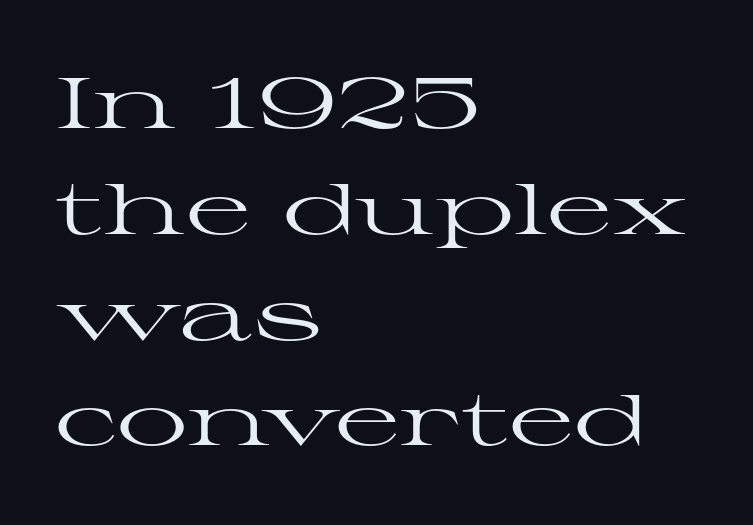
The image shows 71 px regular-weight, wide serif type, upright; set left-aligned, normal line spacing (1.49x), normal letter spacing, not underlined; high stroke contrast and a medium x-height.
